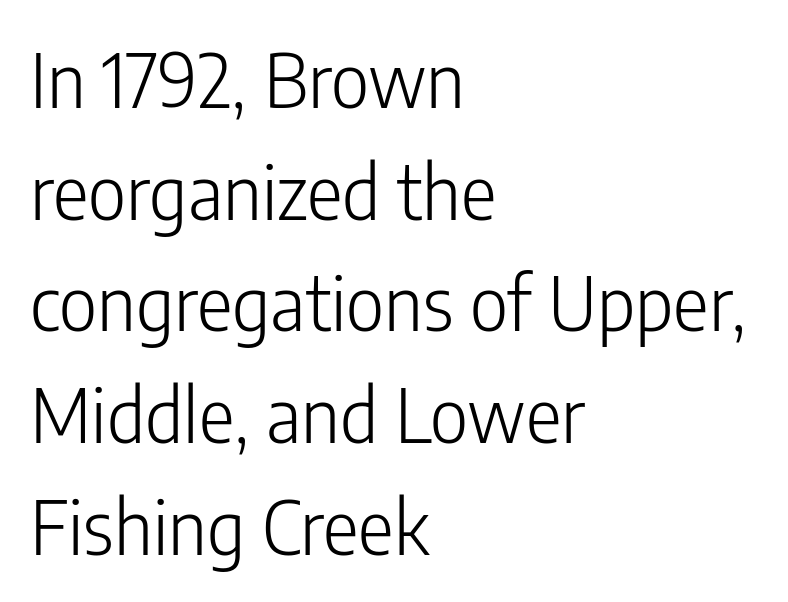
Q: Is the text bold? A: No.
Q: Is the text italic (slanted)? A: No, it is upright.
Q: Is the typeface a serif or a sans-serif typeface? A: Sans-serif.
Q: Is the text underlined? A: No.
Q: How is the paragraph aligned? A: Left-aligned.
Q: Is the spacing between letters normal or unusually wide? A: Normal.
Q: Is the spacing between lines tight, normal or loose? A: Normal.
Q: Width (condensed, normal, or wide)? A: Condensed.
Q: Stroke contrast? A: Low.
Q: x-height? A: Medium.
Q: Monospaced? A: No.
